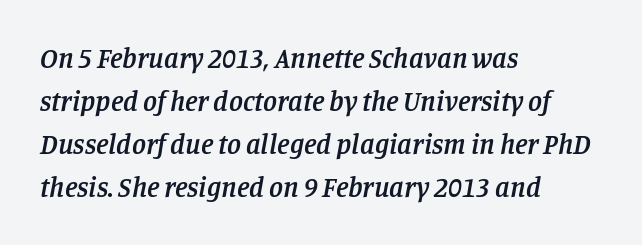
The image shows 28 px semibold serif type, italic (leaning right); set left-aligned, normal line spacing (1.54x), normal letter spacing, not underlined; low stroke contrast and a large x-height.
